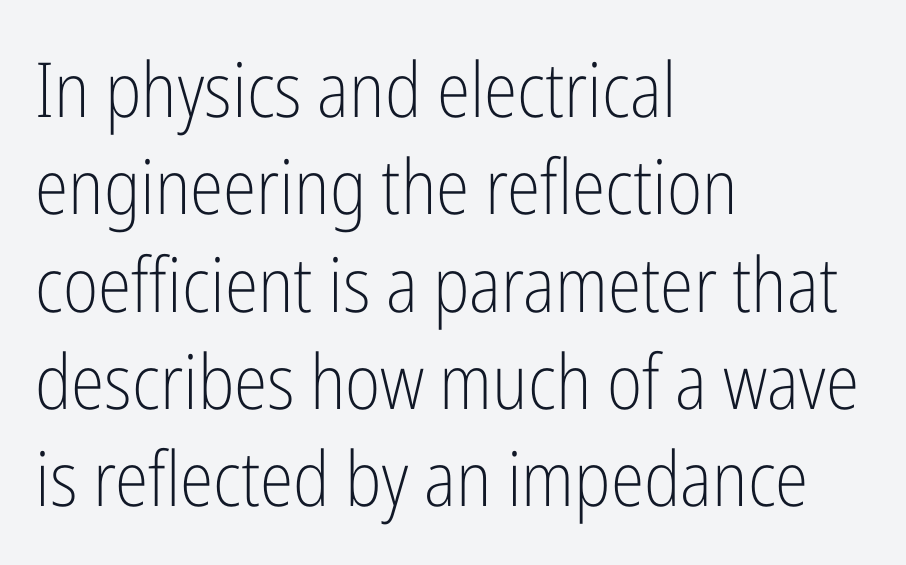
Nothing heavy about these letters — not bold at all. Typographically, this falls in the sans-serif category. Type without underlining. Vertically, the passage feels balanced, rows spaced as you'd expect. Note the varied advance widths — an 'i' is clearly narrower than an 'm'.
